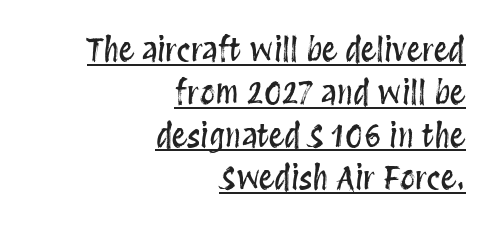
Q: Is the text italic (slanted)? A: No, it is upright.
Q: Is the text underlined? A: Yes.
Q: How is the paragraph aligned? A: Right-aligned.
Q: Is the spacing between letters normal or unusually wide? A: Normal.
Q: Is the spacing between lines tight, normal or loose? A: Normal.
Q: Width (condensed, normal, or wide)? A: Condensed.
Q: Stroke contrast? A: Medium.
Q: x-height? A: Large.
Q: Monospaced? A: No.
